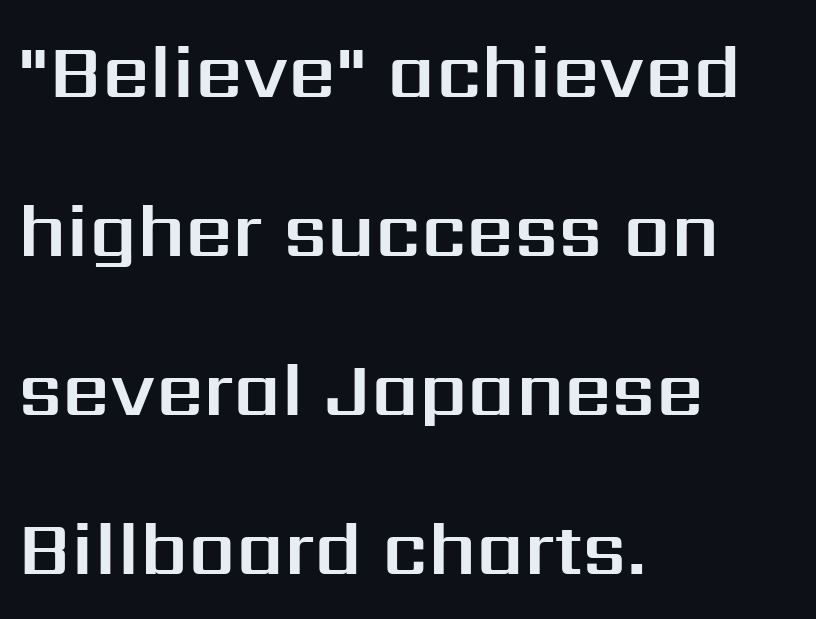
Q: Is the text italic (slanted)? A: No, it is upright.
Q: Is the typeface a serif or a sans-serif typeface? A: Sans-serif.
Q: Is the text underlined? A: No.
Q: How is the paragraph aligned? A: Left-aligned.
Q: Is the spacing between letters normal or unusually wide? A: Normal.
Q: Is the spacing between lines tight, normal or loose? A: Loose.
Q: Width (condensed, normal, or wide)? A: Normal.
Q: Stroke contrast? A: Medium.
Q: x-height? A: Medium.
Q: Monospaced? A: No.
